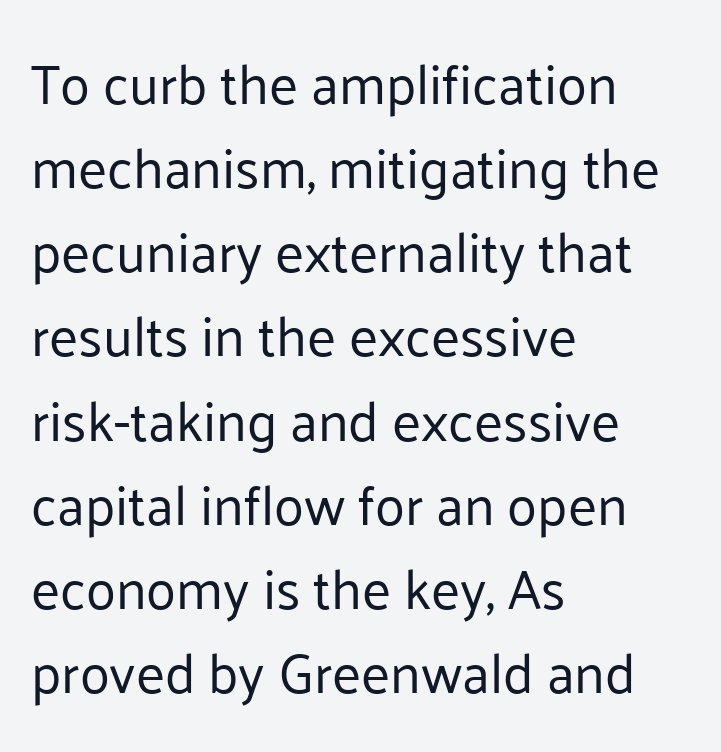
The image shows 55 px regular-weight sans-serif type, upright; set left-aligned, normal line spacing (1.53x), normal letter spacing, not underlined; low stroke contrast and a medium x-height.
